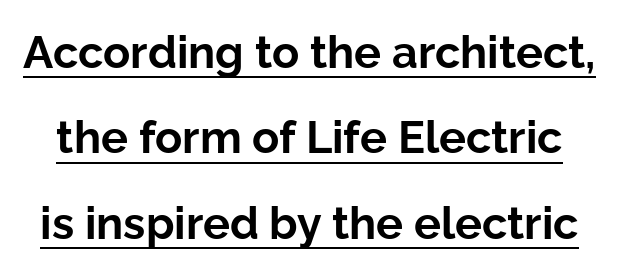
{"serif": "no", "italic": "no", "bold": "yes", "weight": "bold", "width": "normal", "stroke_contrast": "low", "x_height": "medium", "monospaced": "no", "underline": "yes", "line_spacing": "loose", "line_spacing_ratio": 1.9, "letter_spacing": "normal", "letter_spacing_em": 0.0, "glyph_px": 45}
